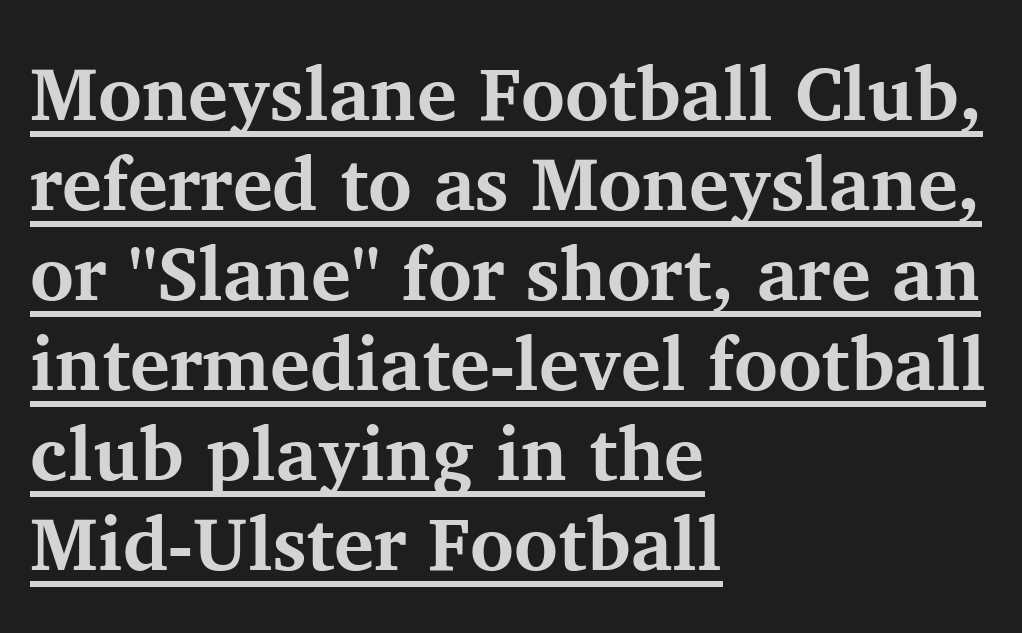
What decoration does the sample have? An underline. In terms of posture, this sample is upright. This sample has the flowing, uneven cadence of proportional lettering. Letter spacing: default. Examine the stroke ends and you'll spot serifs.
